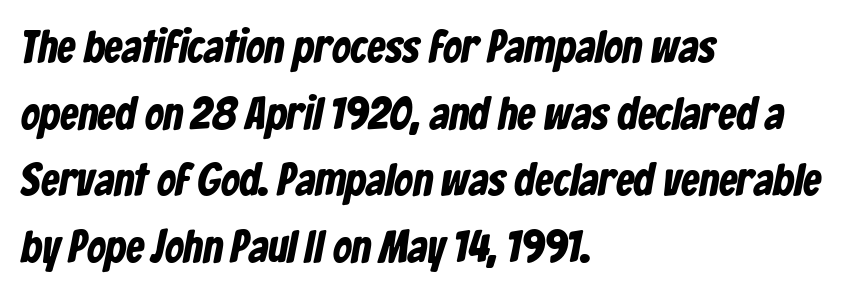
{"serif": "no", "bold": "yes", "weight": "bold", "width": "condensed", "stroke_contrast": "low", "x_height": "medium", "monospaced": "no", "underline": "no", "align": "left", "line_spacing": "normal", "line_spacing_ratio": 1.45, "letter_spacing": "normal", "letter_spacing_em": 0.0, "glyph_px": 46}
